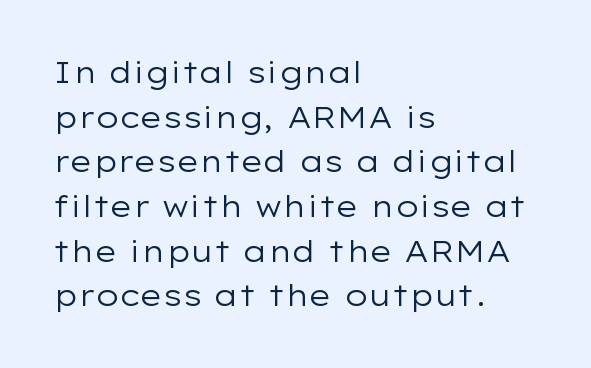
This sample uses plain, unmodified letter spacing. Is this a fixed-width face? No — the glyphs have proportional, varying widths. Notice how descenders clear the ascenders below comfortably — that's standard leading. Nope, no serifs anywhere on these letters.
